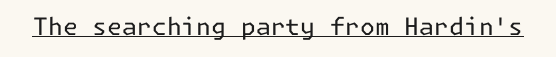
Underlined type. When letters stand straight like this, we call the style roman or upright. The line texture is even and compact thanks to regular tracking. The strokes carry an ordinary text weight at most.
